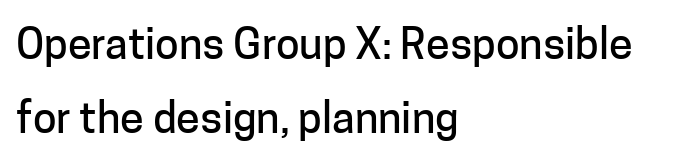
The image shows 43 px sans-serif type, upright; set left-aligned, line spacing 1.71x, normal letter spacing, not underlined; low stroke contrast and a medium x-height.
